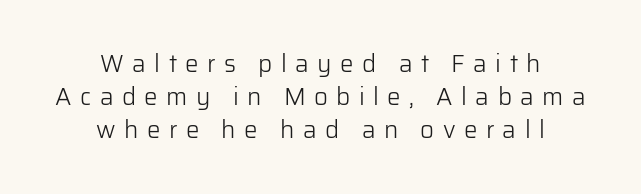
{"italic": "no", "bold": "no", "underline": "no", "align": "center", "line_spacing": "normal", "line_spacing_ratio": 1.38, "letter_spacing": "wide", "letter_spacing_em": 0.35, "glyph_px": 24}
